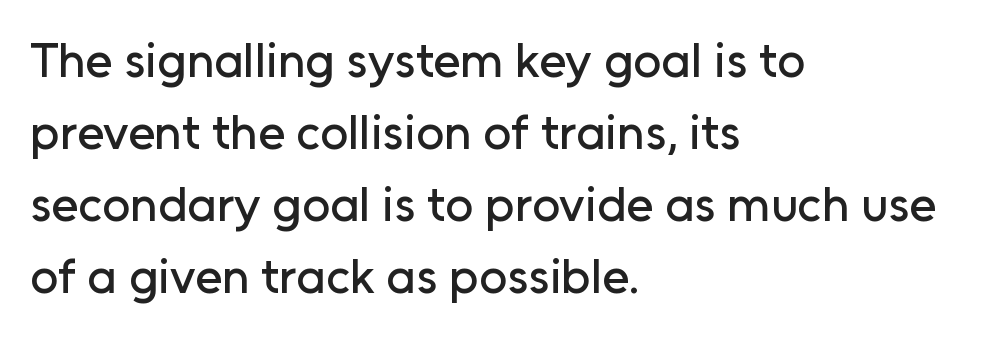
{"serif": "no", "italic": "no", "width": "normal", "stroke_contrast": "low", "x_height": "medium", "monospaced": "no", "underline": "no", "align": "left", "line_spacing": "normal", "line_spacing_ratio": 1.47, "letter_spacing": "normal", "letter_spacing_em": 0.0, "glyph_px": 49}
